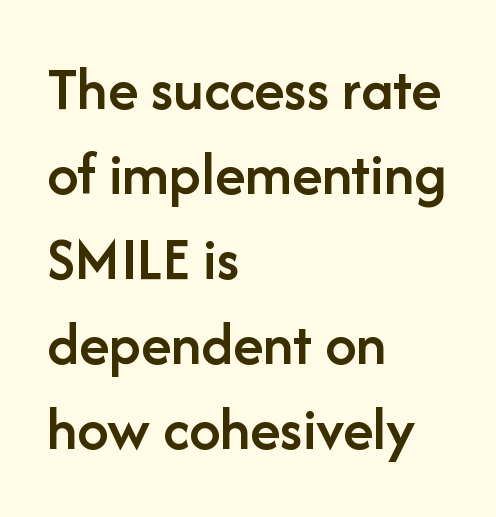
The letters are semibold — heavier than regular but short of a full bold. Unlike italic type, these characters show no tilt at all. Vertical spacing — default. You could not count columns in this text — the font is proportionally spaced. Stroke terminals: plain, sans-serif.
